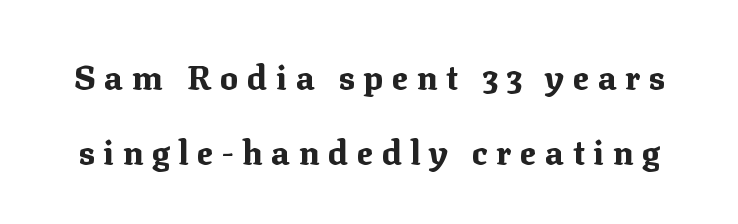
Q: Is the text bold? A: Yes.
Q: Is the text italic (slanted)? A: No, it is upright.
Q: Is the typeface a serif or a sans-serif typeface? A: Serif.
Q: Is the text underlined? A: No.
Q: Is the spacing between letters normal or unusually wide? A: Unusually wide.
Q: Is the spacing between lines tight, normal or loose? A: Loose.
Q: Width (condensed, normal, or wide)? A: Normal.
Q: Stroke contrast? A: Medium.
Q: x-height? A: Medium.
Q: Monospaced? A: No.
